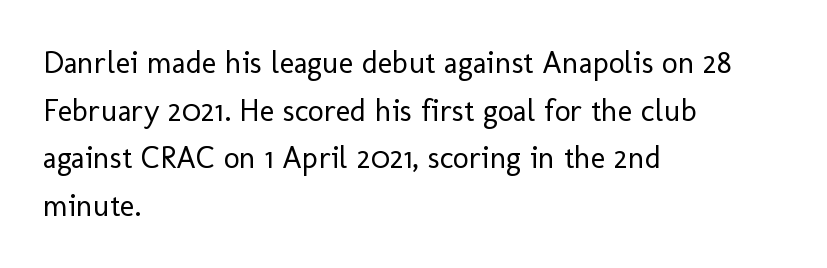
Q: Is the text bold? A: No.
Q: Is the text italic (slanted)? A: No, it is upright.
Q: Is the typeface a serif or a sans-serif typeface? A: Sans-serif.
Q: Is the text underlined? A: No.
Q: How is the paragraph aligned? A: Left-aligned.
Q: Is the spacing between letters normal or unusually wide? A: Normal.
Q: Is the spacing between lines tight, normal or loose? A: Normal.
Q: Width (condensed, normal, or wide)? A: Normal.
Q: Stroke contrast? A: Low.
Q: x-height? A: Medium.
Q: Monospaced? A: No.
